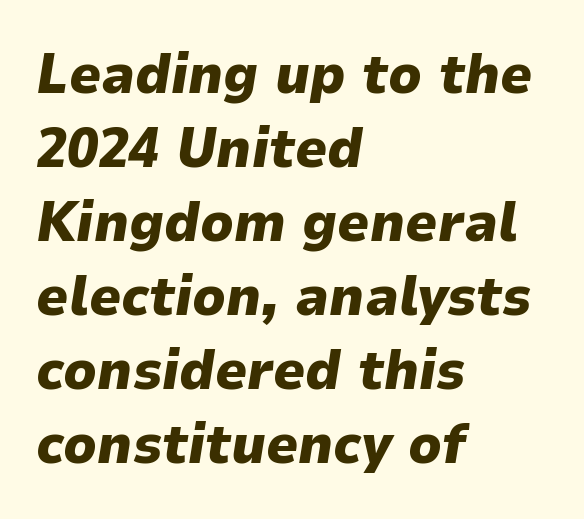
The image shows 56 px heavy type, italic (leaning right); set left-aligned, normal line spacing (1.32x), normal letter spacing, not underlined; low stroke contrast and a medium x-height.
